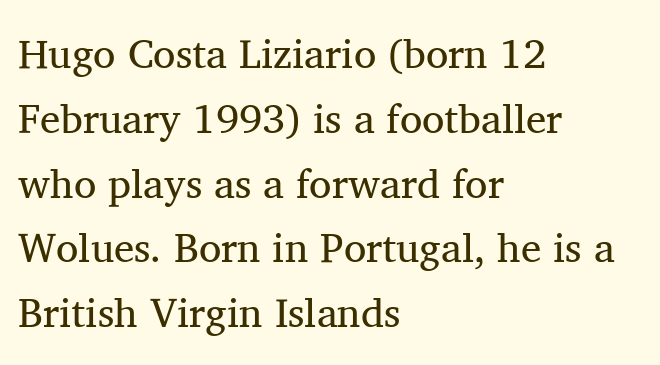
{"serif": "yes", "italic": "no", "bold": "no", "weight": "regular", "width": "normal", "stroke_contrast": "medium", "x_height": "medium", "monospaced": "no", "underline": "no", "align": "left", "line_spacing": "normal", "line_spacing_ratio": 1.58, "letter_spacing": "normal", "letter_spacing_em": 0.0, "glyph_px": 41}
